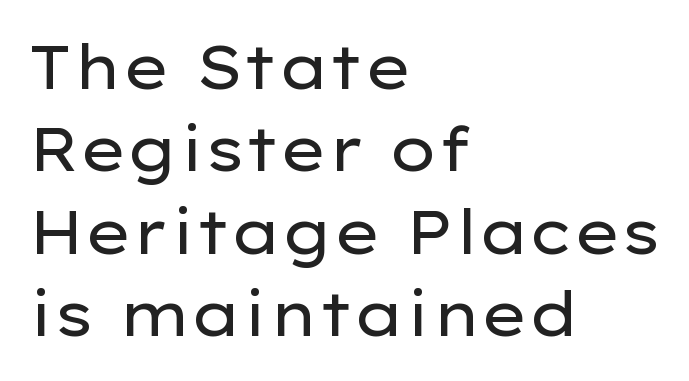
The image shows 61 px regular-weight, wide sans-serif type, upright; set left-aligned, normal line spacing (1.35x), normal letter spacing, not underlined; low stroke contrast and a medium x-height.
